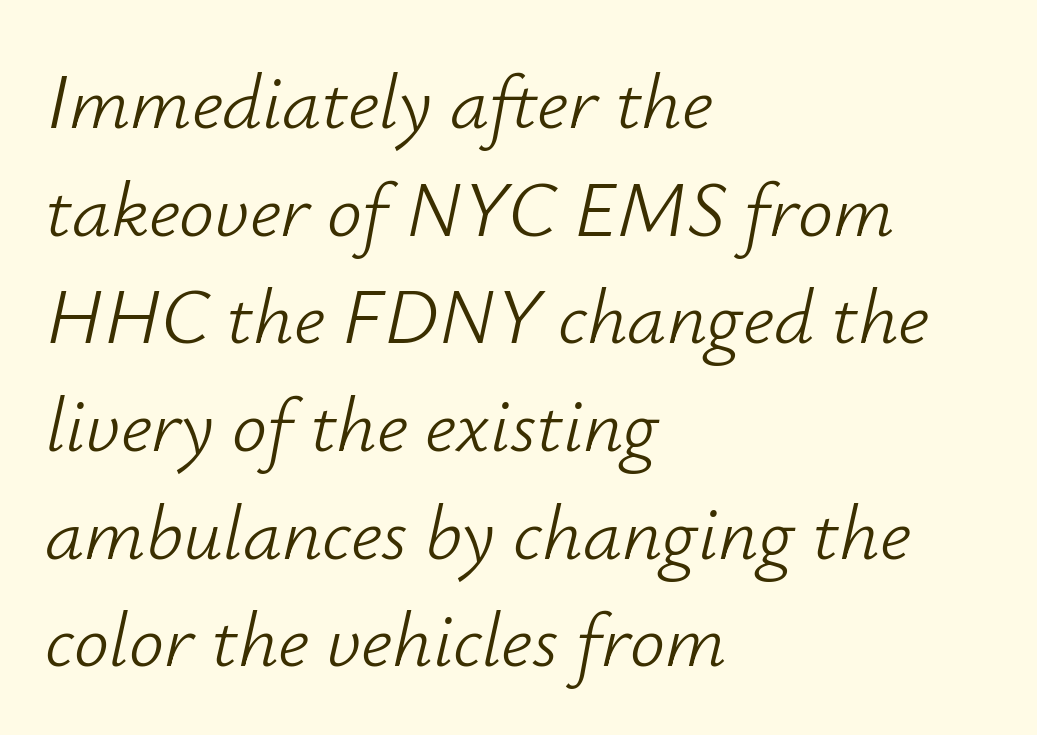
Q: Is the text bold? A: No.
Q: Is the text italic (slanted)? A: Yes, it leans right by about 12 degrees.
Q: Is the text underlined? A: No.
Q: How is the paragraph aligned? A: Left-aligned.
Q: Is the spacing between letters normal or unusually wide? A: Normal.
Q: Is the spacing between lines tight, normal or loose? A: Normal.
Q: Width (condensed, normal, or wide)? A: Normal.
Q: Stroke contrast? A: Low.
Q: x-height? A: Small.
Q: Monospaced? A: No.
